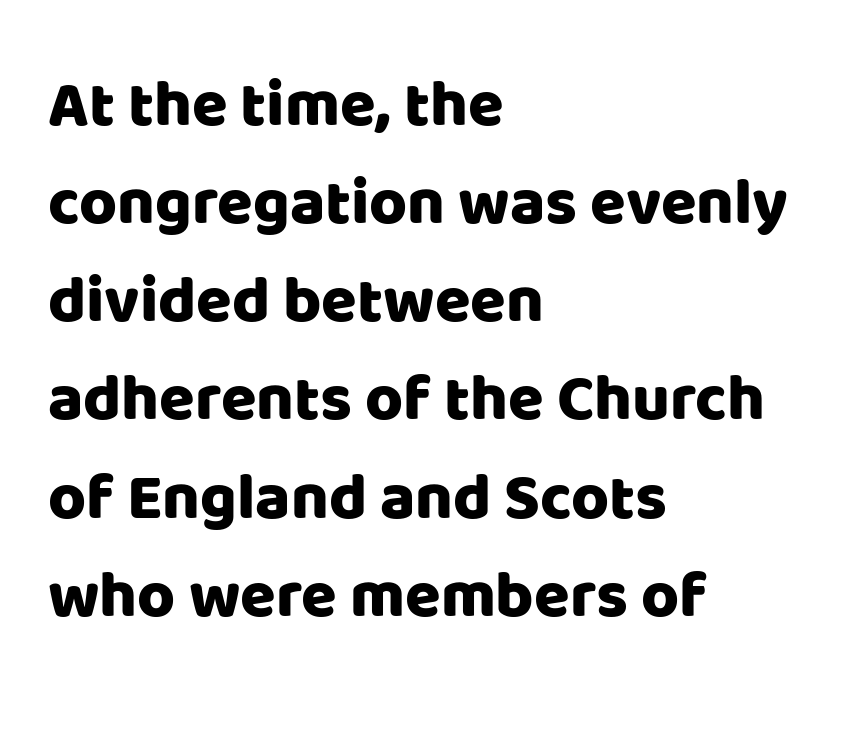
Q: Is the text italic (slanted)? A: No, it is upright.
Q: Is the typeface a serif or a sans-serif typeface? A: Sans-serif.
Q: Is the text underlined? A: No.
Q: How is the paragraph aligned? A: Left-aligned.
Q: Is the spacing between letters normal or unusually wide? A: Normal.
Q: Is the spacing between lines tight, normal or loose? A: Normal.
Q: Width (condensed, normal, or wide)? A: Normal.
Q: Stroke contrast? A: Low.
Q: x-height? A: Large.
Q: Monospaced? A: No.
